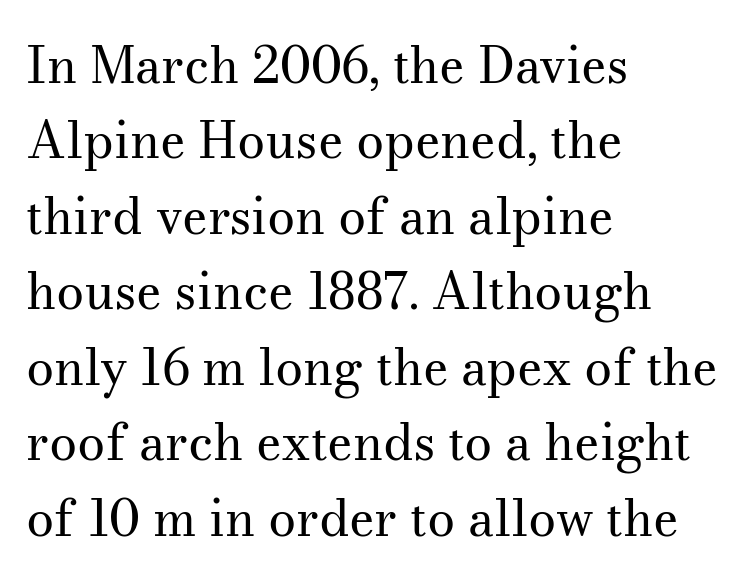
Q: Is the text bold? A: No.
Q: Is the text italic (slanted)? A: No, it is upright.
Q: Is the typeface a serif or a sans-serif typeface? A: Serif.
Q: Is the text underlined? A: No.
Q: How is the paragraph aligned? A: Left-aligned.
Q: Is the spacing between letters normal or unusually wide? A: Normal.
Q: Is the spacing between lines tight, normal or loose? A: Normal.
Q: Width (condensed, normal, or wide)? A: Normal.
Q: Stroke contrast? A: Medium.
Q: x-height? A: Small.
Q: Monospaced? A: No.
